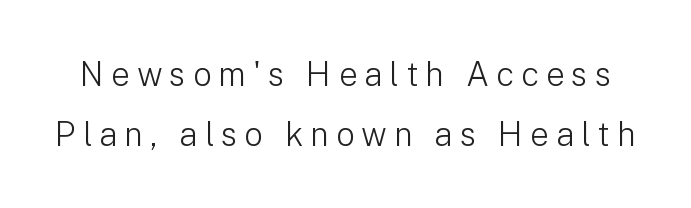
Q: Is the text bold? A: No.
Q: Is the text italic (slanted)? A: No, it is upright.
Q: Is the typeface a serif or a sans-serif typeface? A: Sans-serif.
Q: Is the text underlined? A: No.
Q: Is the spacing between letters normal or unusually wide? A: Unusually wide.
Q: Width (condensed, normal, or wide)? A: Normal.
Q: Stroke contrast? A: Low.
Q: x-height? A: Medium.
Q: Monospaced? A: No.
